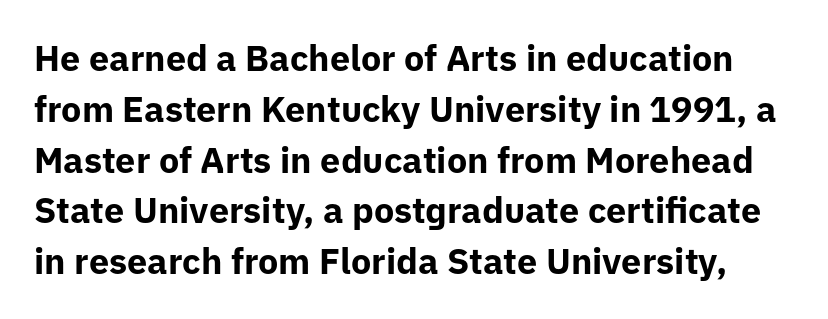
Q: Is the text bold? A: Yes.
Q: Is the text italic (slanted)? A: No, it is upright.
Q: Is the typeface a serif or a sans-serif typeface? A: Sans-serif.
Q: Is the text underlined? A: No.
Q: Is the spacing between letters normal or unusually wide? A: Normal.
Q: Is the spacing between lines tight, normal or loose? A: Normal.
Q: Width (condensed, normal, or wide)? A: Normal.
Q: Stroke contrast? A: Low.
Q: x-height? A: Medium.
Q: Monospaced? A: No.
